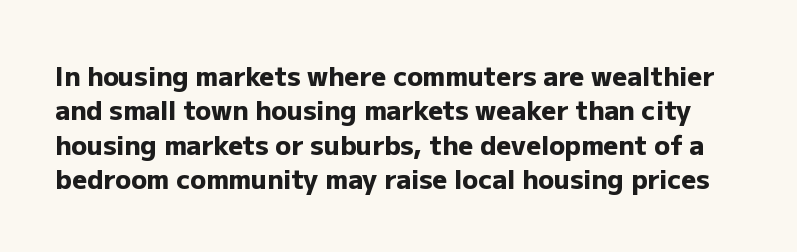
{"italic": "no", "bold": "yes", "underline": "no", "line_spacing": "normal", "line_spacing_ratio": 1.32, "letter_spacing": "normal", "letter_spacing_em": 0.0, "glyph_px": 26}
